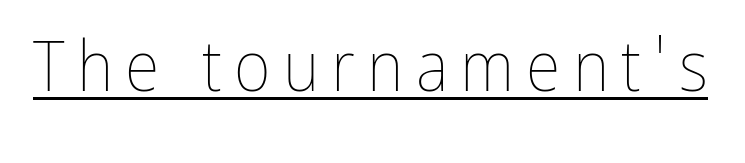
Weight: in the light-to-regular range. A typographer would call this underscored text. Spacing verdict: proportional, widths tailored to each character. Tall strokes in this sample are plumb rather than angled.
